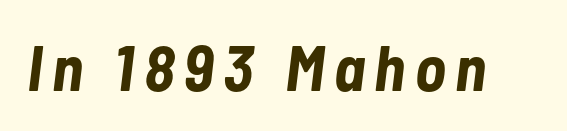
Q: Is the text bold? A: Yes.
Q: Is the text italic (slanted)? A: Yes, it leans right by about 7 degrees.
Q: Is the text underlined? A: No.
Q: Width (condensed, normal, or wide)? A: Condensed.
Q: Stroke contrast? A: Low.
Q: x-height? A: Medium.
Q: Monospaced? A: No.
